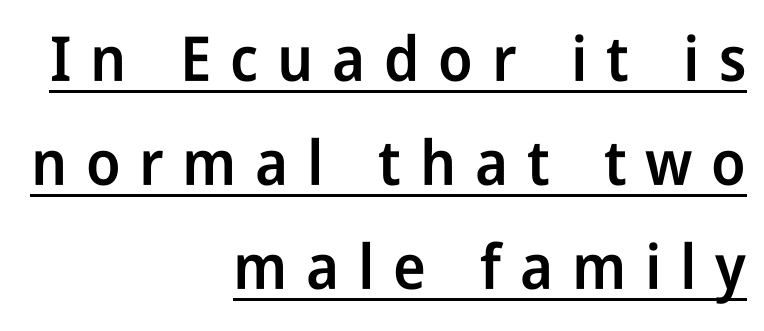
{"serif": "no", "italic": "no", "bold": "semi", "weight": "semibold", "width": "condensed", "stroke_contrast": "low", "x_height": "medium", "monospaced": "no", "underline": "yes", "align": "right", "line_spacing": "normal", "line_spacing_ratio": 1.68, "letter_spacing": "wide", "letter_spacing_em": 0.3, "glyph_px": 62}
